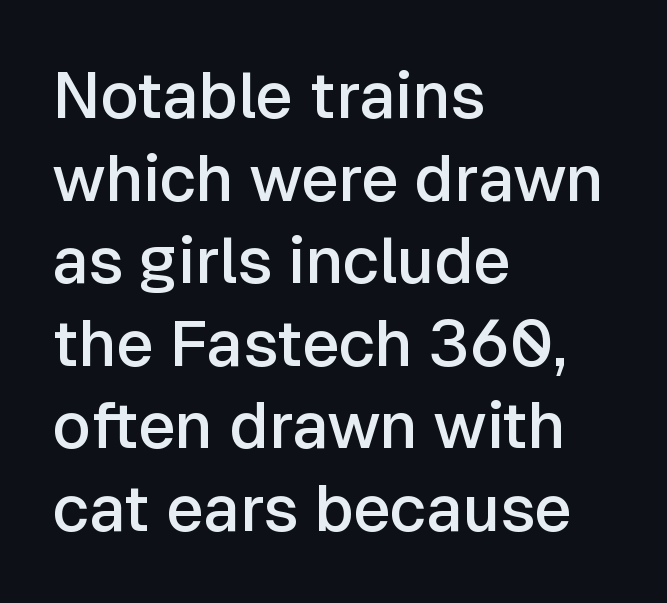
The lines are quadded left. The letters are semibold — heavier than regular but short of a full bold. These lines are rendered in a variable-pitch font. Does the lettering tilt? It doesn't — this is upright. Lines of text with bare space underneath. Baseline-to-baseline distance is the conventional proportion of letter height.
